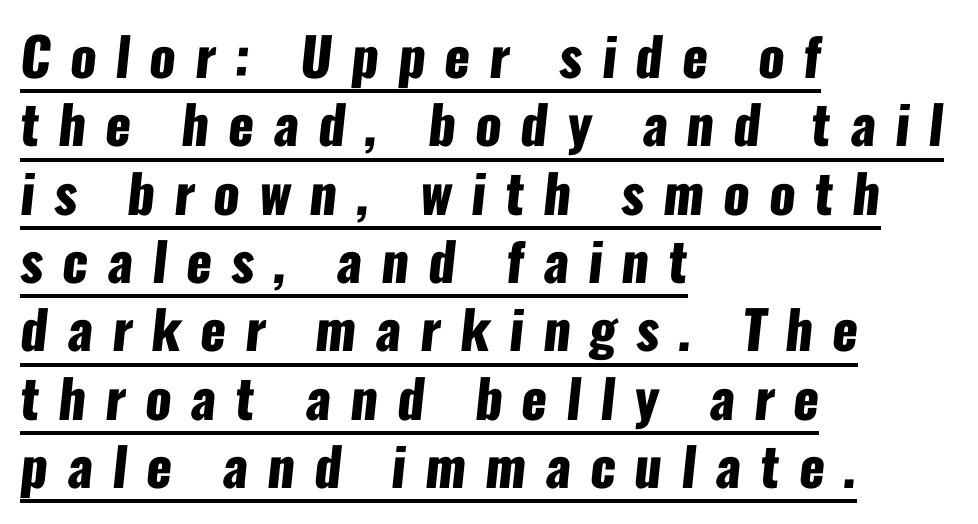
The image shows 53 px heavy, condensed sans-serif type; set left-aligned, normal line spacing (1.29x), unusually wide letter spacing (+0.36 em), underlined; low stroke contrast and a medium x-height.
